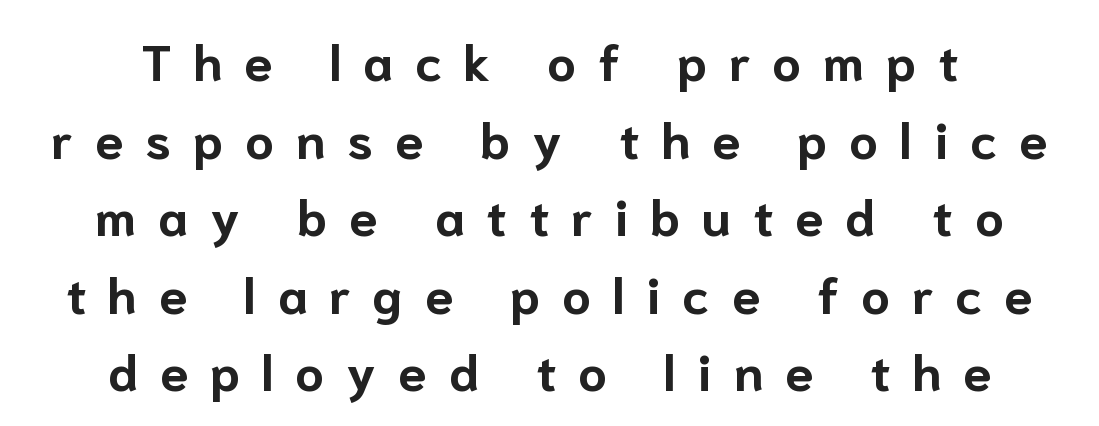
The image shows 51 px bold sans-serif type, upright; set centered, normal line spacing (1.52x), unusually wide letter spacing (+0.43 em), not underlined; low stroke contrast and a medium x-height.
